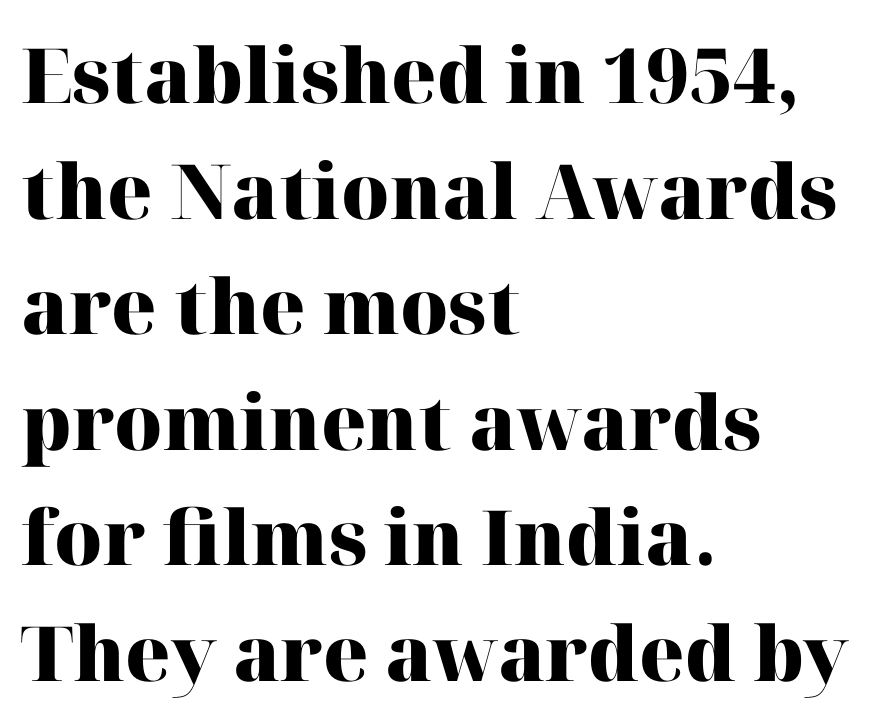
{"serif": "yes", "italic": "no", "bold": "yes", "weight": "heavy", "width": "normal", "stroke_contrast": "high", "x_height": "medium", "monospaced": "no", "underline": "no", "align": "left", "line_spacing": "normal", "line_spacing_ratio": 1.52, "letter_spacing": "normal", "letter_spacing_em": 0.0, "glyph_px": 76}
